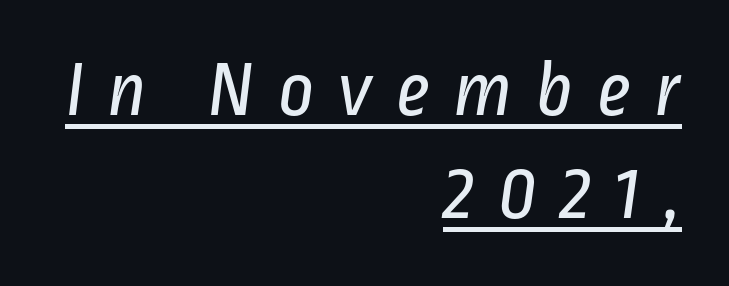
The image shows 79 px regular-weight, condensed sans-serif type; set right-aligned, normal line spacing (1.31x), unusually wide letter spacing (+0.3 em), underlined; low stroke contrast and a medium x-height.
